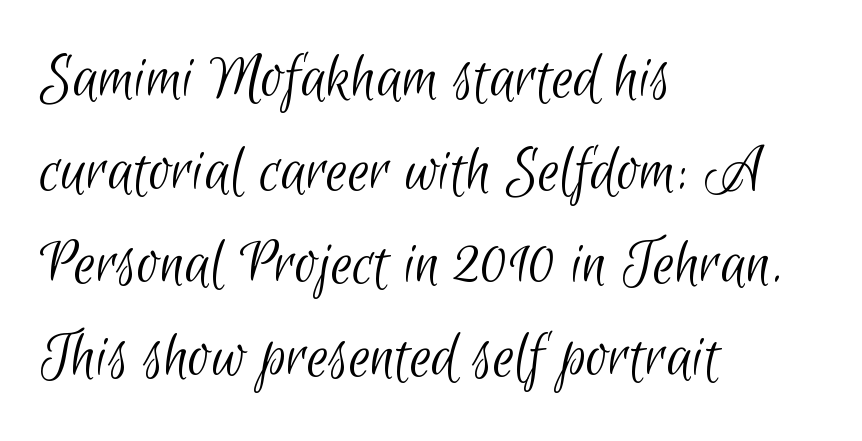
The lines are quadded left. Baseline-to-baseline distance is the conventional proportion of letter height. Honestly, the letter spacing is just normal — you wouldn't notice it. This is sans-serif lettering, the kind often seen on screens and signage. Compared with a typical body face, this is equally light or lighter still. Each row of text sits above clean, open space.
